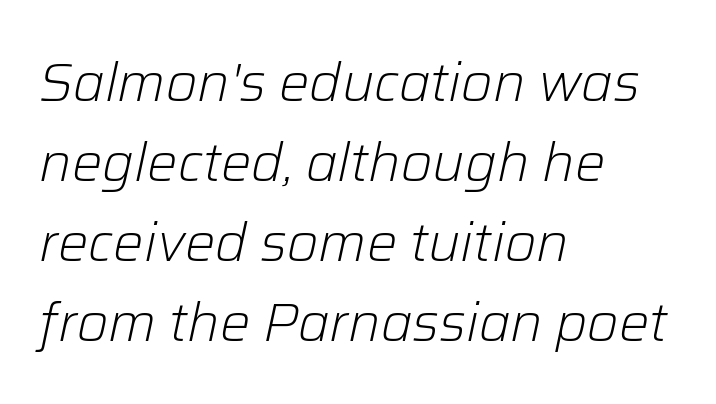
Q: Is the text bold? A: No.
Q: Is the text italic (slanted)? A: Yes, it leans right by about 12 degrees.
Q: Is the text underlined? A: No.
Q: How is the paragraph aligned? A: Left-aligned.
Q: Is the spacing between letters normal or unusually wide? A: Normal.
Q: Is the spacing between lines tight, normal or loose? A: Normal.
Q: Width (condensed, normal, or wide)? A: Normal.
Q: Stroke contrast? A: Low.
Q: x-height? A: Medium.
Q: Monospaced? A: No.
